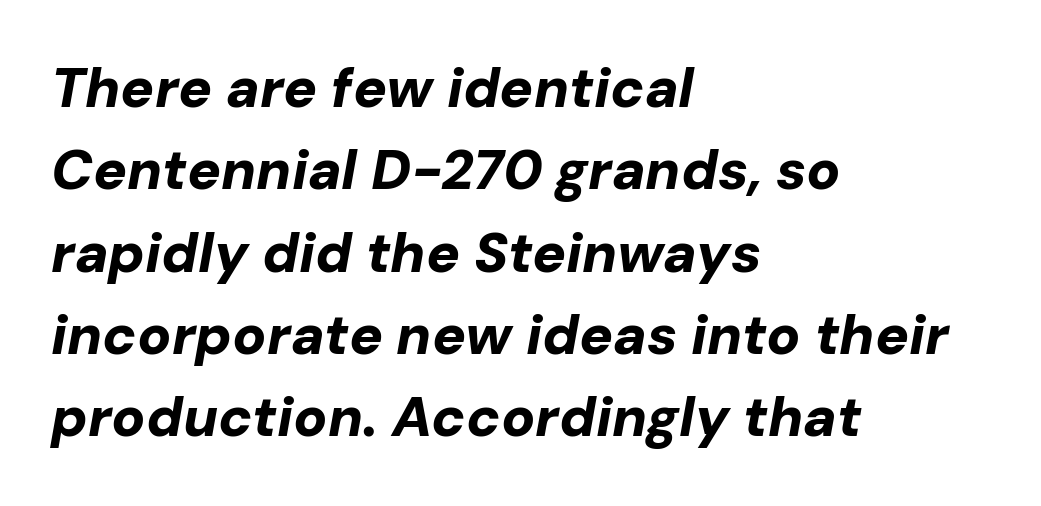
Regarding leading, the lines here are spaced in the standard way. Nobody touched the tracking dial on this one. Is this a fixed-width face? No — the glyphs have proportional, varying widths. The specimen reads as italic at a glance.
